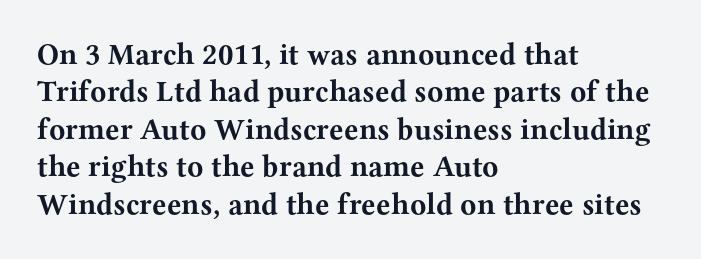
The image shows 30 px bold, wide serif type, upright; set left-aligned, normal line spacing (1.25x), normal letter spacing, not underlined; medium stroke contrast and a medium x-height.
